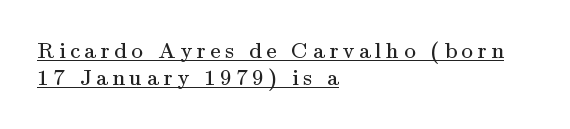
Q: Is the text bold? A: No.
Q: Is the text italic (slanted)? A: No, it is upright.
Q: Is the text underlined? A: Yes.
Q: How is the paragraph aligned? A: Left-aligned.
Q: Is the spacing between letters normal or unusually wide? A: Unusually wide.
